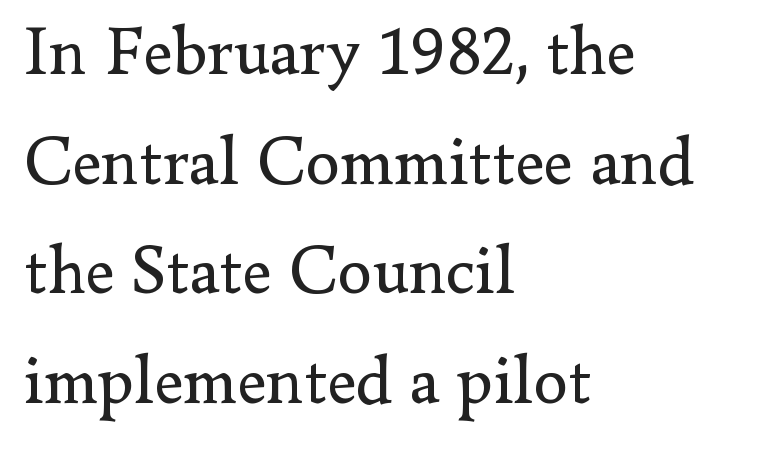
The image shows 69 px regular-weight serif type, upright; set left-aligned, normal line spacing (1.59x), normal letter spacing, not underlined; low stroke contrast and a small x-height.
